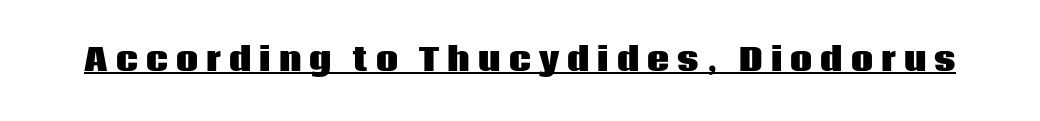
{"serif": "no", "italic": "no", "bold": "yes", "weight": "heavy", "width": "normal", "stroke_contrast": "low", "x_height": "large", "monospaced": "no", "underline": "yes", "letter_spacing": "wide", "letter_spacing_em": 0.26, "glyph_px": 31}
